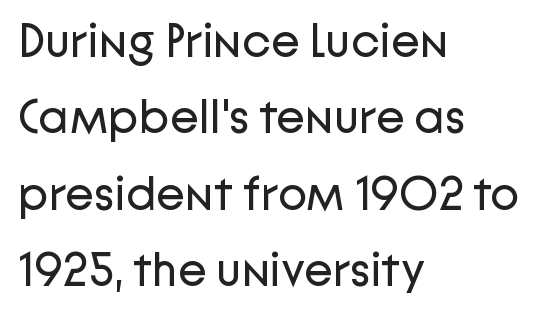
The typeface has the unassuming heft of standard copy or less. No extra tracking has been applied to these lines. This sample keeps an unexceptional amount of space between lines. Typeset ragged right — the left edge is the straight one.
